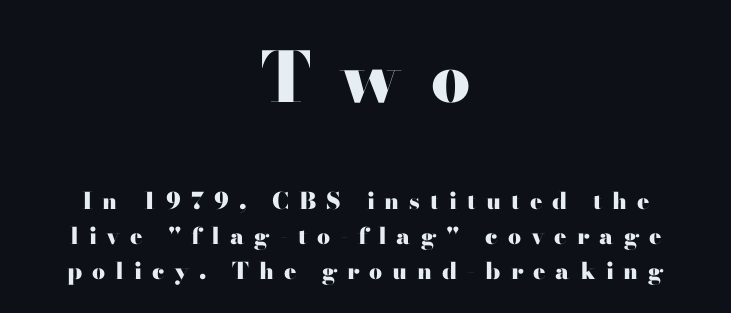
The setting favours the middle, as headings and verse often do. Character widths vary here, with narrow letters taking less room than wide ones. When letters stand straight like this, we call the style roman or upright. Large over small — that's the arrangement of the two blocks here. Is this a sans? No — the strokes have serifs. Compared with an ordinary text face, these strokes are far heavier — a full bold.
